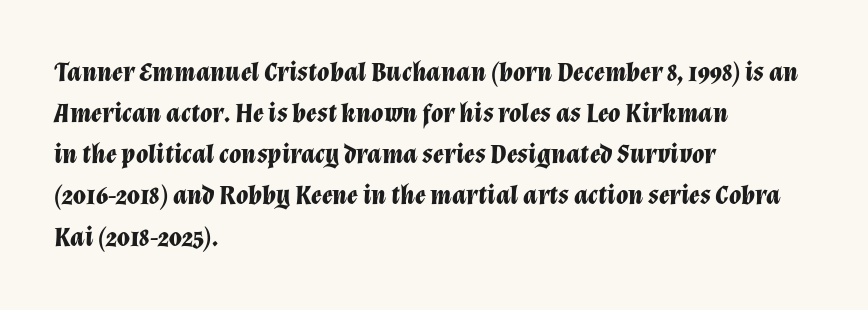
Q: Is the text bold? A: Yes.
Q: Is the text italic (slanted)? A: Yes, it leans right by about 12 degrees.
Q: Is the text underlined? A: No.
Q: How is the paragraph aligned? A: Left-aligned.
Q: Is the spacing between letters normal or unusually wide? A: Normal.
Q: Is the spacing between lines tight, normal or loose? A: Normal.
Q: Width (condensed, normal, or wide)? A: Normal.
Q: Stroke contrast? A: Low.
Q: x-height? A: Medium.
Q: Monospaced? A: No.
